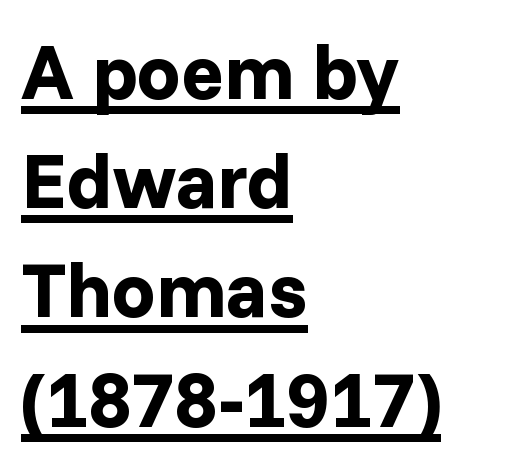
{"serif": "no", "italic": "no", "bold": "yes", "weight": "bold", "width": "normal", "stroke_contrast": "low", "x_height": "medium", "monospaced": "no", "underline": "yes", "align": "left", "line_spacing": "normal", "line_spacing_ratio": 1.4, "letter_spacing": "normal", "letter_spacing_em": 0.0, "glyph_px": 78}
